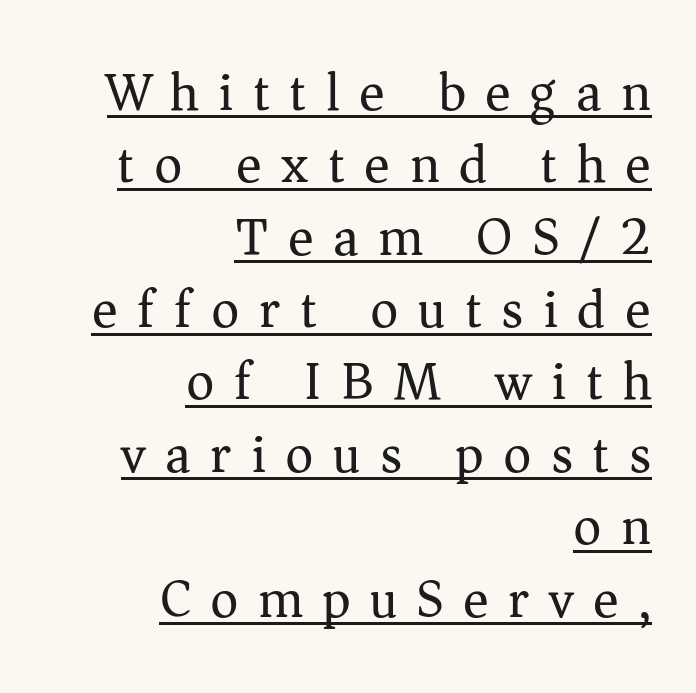
{"serif": "yes", "italic": "no", "bold": "no", "weight": "regular", "width": "normal", "stroke_contrast": "medium", "x_height": "medium", "monospaced": "no", "underline": "yes", "align": "right", "line_spacing": "normal", "line_spacing_ratio": 1.34, "letter_spacing": "wide", "letter_spacing_em": 0.36, "glyph_px": 54}
